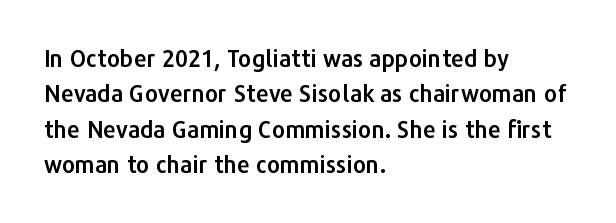
{"italic": "no", "underline": "no", "align": "left", "line_spacing": "normal", "line_spacing_ratio": 1.54, "letter_spacing": "normal", "letter_spacing_em": 0.0, "glyph_px": 23}
